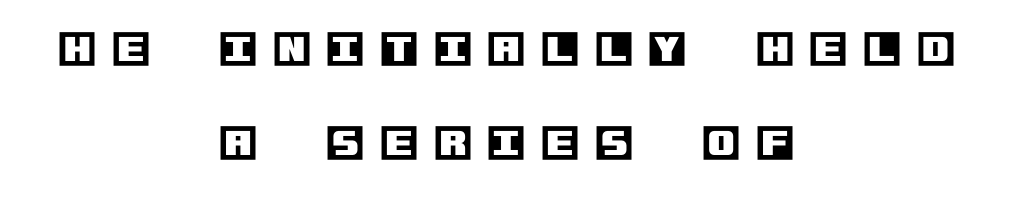
The image shows 39 px text type, upright; set centered, loose line spacing (2.42x), unusually wide letter spacing (+0.4 em), not underlined; a large x-height.
